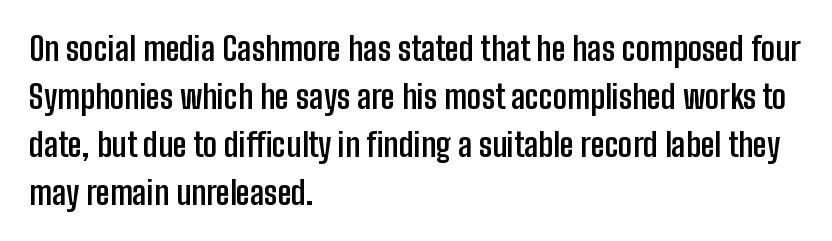
Q: Is the text bold? A: Yes.
Q: Is the text italic (slanted)? A: No, it is upright.
Q: Is the typeface a serif or a sans-serif typeface? A: Sans-serif.
Q: Is the text underlined? A: No.
Q: How is the paragraph aligned? A: Left-aligned.
Q: Is the spacing between letters normal or unusually wide? A: Normal.
Q: Is the spacing between lines tight, normal or loose? A: Normal.
Q: Width (condensed, normal, or wide)? A: Condensed.
Q: Stroke contrast? A: Low.
Q: x-height? A: Medium.
Q: Monospaced? A: No.
